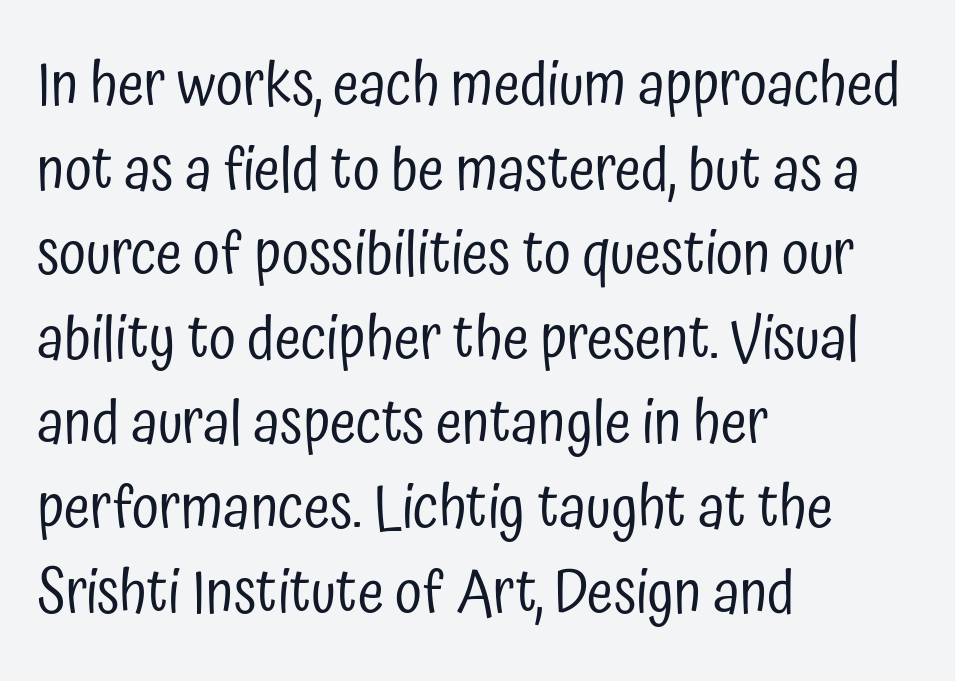
{"serif": "no", "italic": "no", "bold": "no", "weight": "regular", "width": "condensed", "stroke_contrast": "low", "x_height": "medium", "monospaced": "no", "underline": "no", "align": "left", "line_spacing": "normal", "line_spacing_ratio": 1.41, "letter_spacing": "normal", "letter_spacing_em": 0.0, "glyph_px": 60}
